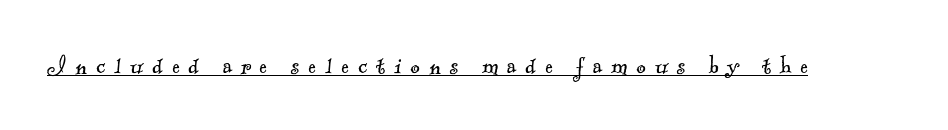
Q: Is the text bold? A: No.
Q: Is the typeface a serif or a sans-serif typeface? A: Serif.
Q: Is the text underlined? A: Yes.
Q: Is the spacing between letters normal or unusually wide? A: Unusually wide.
Q: Width (condensed, normal, or wide)? A: Normal.
Q: x-height? A: Small.
Q: Monospaced? A: No.
